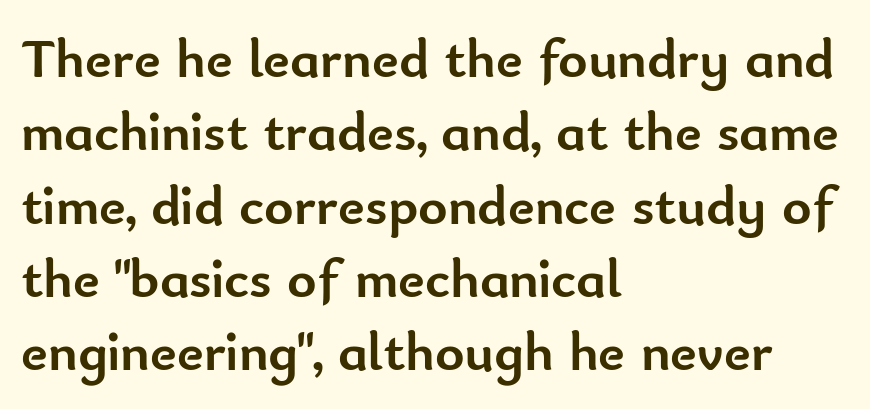
{"serif": "no", "italic": "no", "bold": "yes", "weight": "semibold", "width": "normal", "stroke_contrast": "low", "x_height": "small", "monospaced": "no", "underline": "no", "align": "left", "line_spacing": "normal", "line_spacing_ratio": 1.31, "letter_spacing": "normal", "letter_spacing_em": 0.0, "glyph_px": 56}
